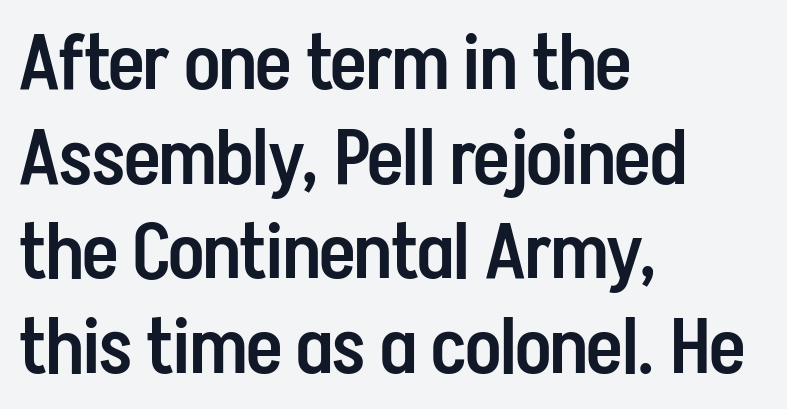
{"serif": "no", "italic": "no", "bold": "semi", "weight": "semibold", "width": "condensed", "stroke_contrast": "low", "x_height": "medium", "monospaced": "no", "underline": "no", "align": "left", "line_spacing_ratio": 1.23, "letter_spacing": "normal", "letter_spacing_em": 0.0, "glyph_px": 77}
